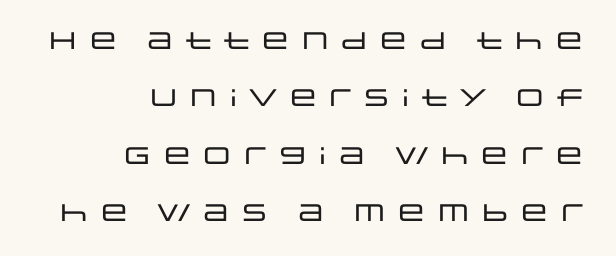
Q: Is the text italic (slanted)? A: No, it is upright.
Q: Is the text underlined? A: No.
Q: How is the paragraph aligned? A: Right-aligned.
Q: Is the spacing between lines tight, normal or loose? A: Loose.
